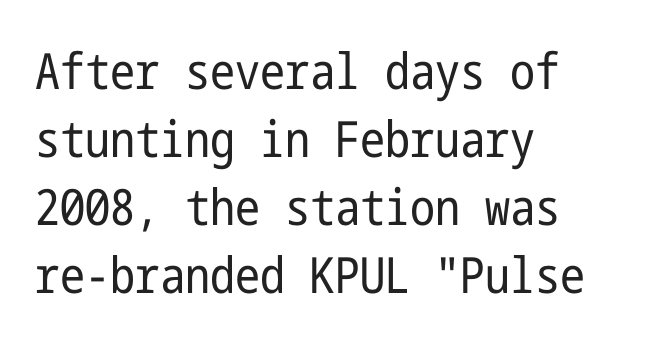
{"serif": "no", "italic": "no", "bold": "no", "weight": "regular", "width": "condensed", "stroke_contrast": "low", "x_height": "medium", "underline": "no", "align": "left", "line_spacing": "normal", "line_spacing_ratio": 1.36, "letter_spacing": "normal", "letter_spacing_em": 0.0, "glyph_px": 50}
